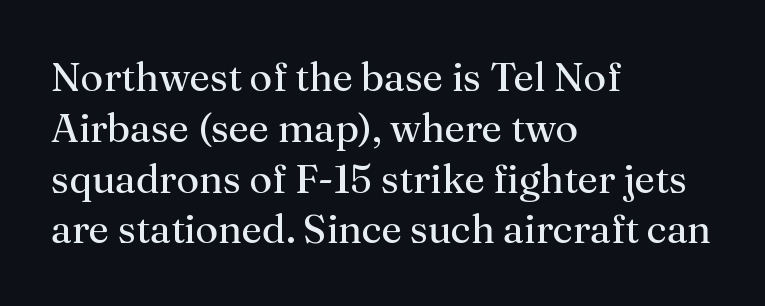
{"serif": "yes", "italic": "no", "bold": "no", "weight": "regular", "width": "normal", "stroke_contrast": "medium", "x_height": "medium", "monospaced": "no", "underline": "no", "align": "left", "line_spacing": "normal", "line_spacing_ratio": 1.27, "letter_spacing": "normal", "letter_spacing_em": 0.0, "glyph_px": 40}
